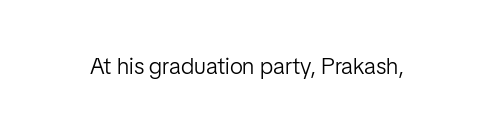
The type is set solid horizontally, with unmodified tracking. Words float on clear page, feet unadorned. A quiet, ordinary-to-light weight characterises the typeface. The type sits square on the baseline with zero lean.
